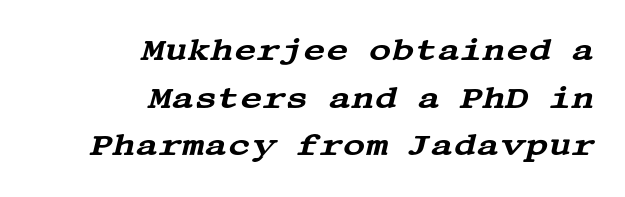
Q: Is the text italic (slanted)? A: Yes, it leans right by about 13 degrees.
Q: Is the typeface a serif or a sans-serif typeface? A: Serif.
Q: Is the text underlined? A: No.
Q: How is the paragraph aligned? A: Right-aligned.
Q: Is the spacing between letters normal or unusually wide? A: Normal.
Q: Is the spacing between lines tight, normal or loose? A: Normal.
Q: Width (condensed, normal, or wide)? A: Wide.
Q: Stroke contrast? A: Medium.
Q: x-height? A: Large.
